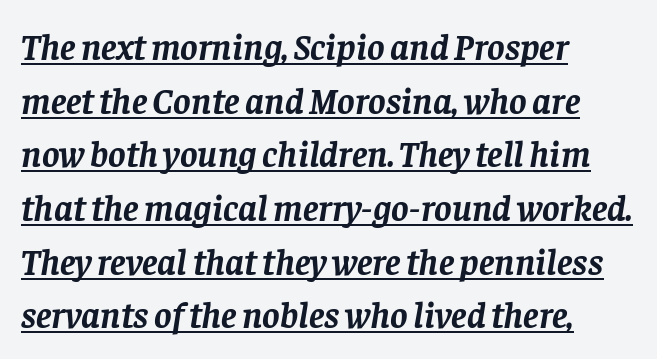
{"serif": "yes", "italic": "yes", "lean": "right", "slant_degrees": 8, "bold": "yes", "weight": "semibold", "width": "normal", "stroke_contrast": "low", "x_height": "large", "monospaced": "no", "underline": "yes", "align": "left", "line_spacing": "normal", "line_spacing_ratio": 1.45, "letter_spacing": "normal", "letter_spacing_em": 0.0, "glyph_px": 37}
